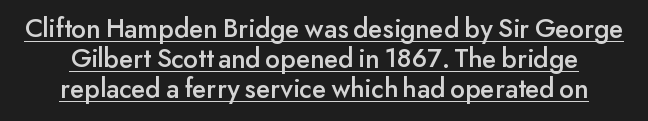
{"serif": "no", "italic": "no", "width": "normal", "stroke_contrast": "low", "x_height": "small", "monospaced": "no", "underline": "yes", "line_spacing": "tight", "line_spacing_ratio": 1.07, "letter_spacing": "normal", "letter_spacing_em": 0.0, "glyph_px": 28}
